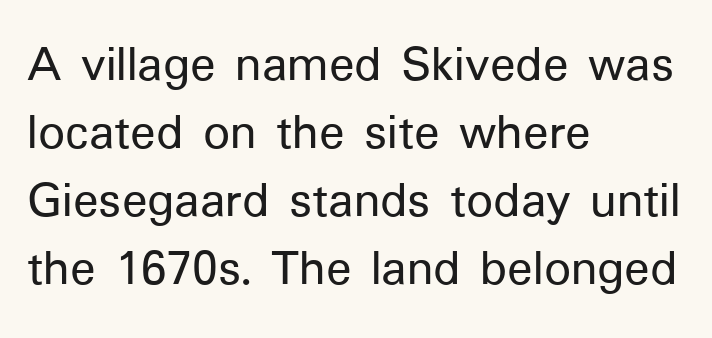
{"serif": "no", "italic": "no", "width": "normal", "stroke_contrast": "low", "x_height": "medium", "monospaced": "no", "underline": "no", "align": "left", "line_spacing": "normal", "line_spacing_ratio": 1.28, "letter_spacing": "normal", "letter_spacing_em": 0.0, "glyph_px": 53}
